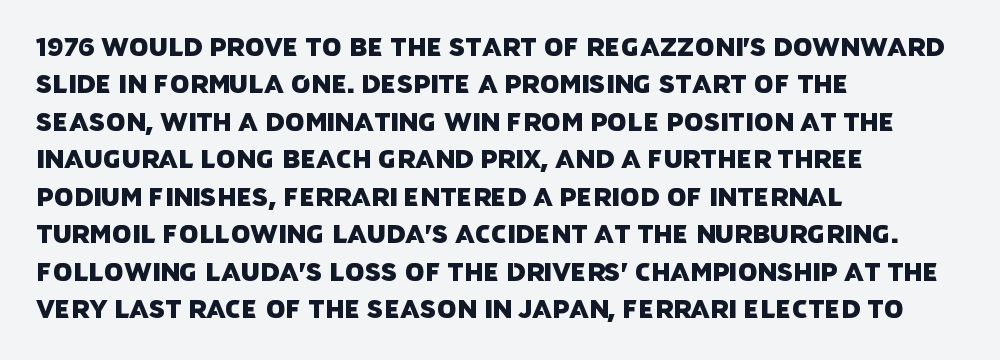
The image shows 25 px text type; set left-aligned, normal line spacing (1.5x), normal letter spacing, not underlined.
